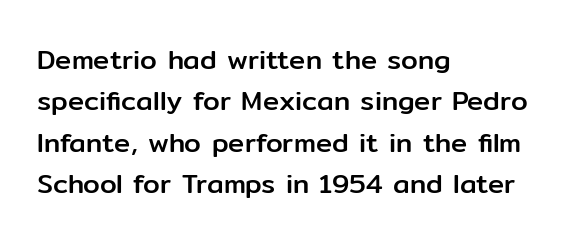
The image shows 27 px text type, upright; set left-aligned, normal line spacing (1.53x), normal letter spacing, not underlined.
